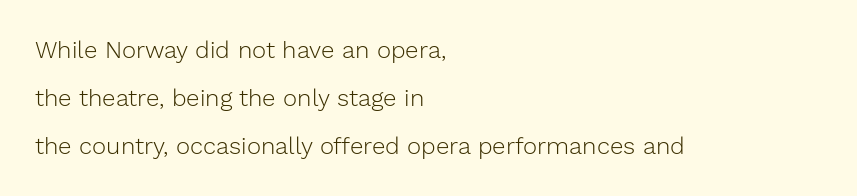
The image shows 24 px text type, upright; set left-aligned, loose line spacing (2.01x), normal letter spacing, not underlined.
